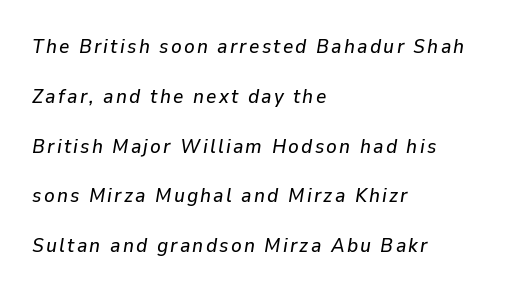
The image shows 20 px text type, italic (leaning right); set left-aligned, loose line spacing (2.49x), not underlined.
